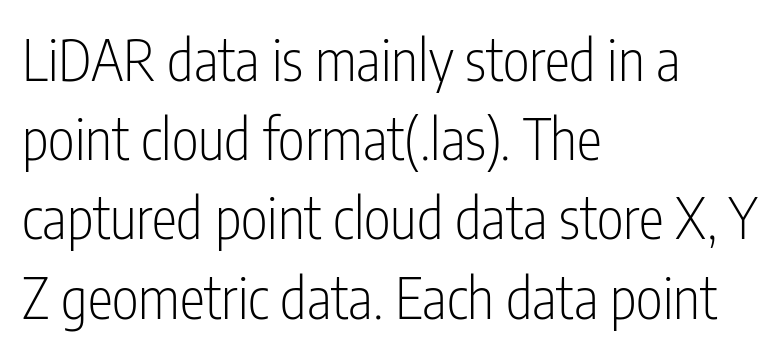
{"serif": "no", "italic": "no", "bold": "no", "weight": "light", "width": "condensed", "stroke_contrast": "low", "x_height": "medium", "monospaced": "no", "underline": "no", "align": "left", "line_spacing": "normal", "line_spacing_ratio": 1.39, "letter_spacing": "normal", "letter_spacing_em": 0.0, "glyph_px": 57}
